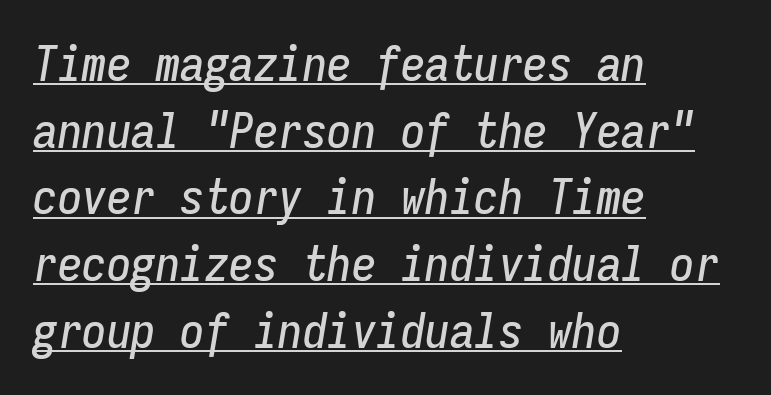
Teacher's note: observe the even left margin — that is flush-left alignment. Letter spacing: default. Observe the lean: these are italic letterforms. The vertical gap from one line to the next is medium. Quick note: underline on. Think of a typewriter: that constant character pitch is what you see here.
